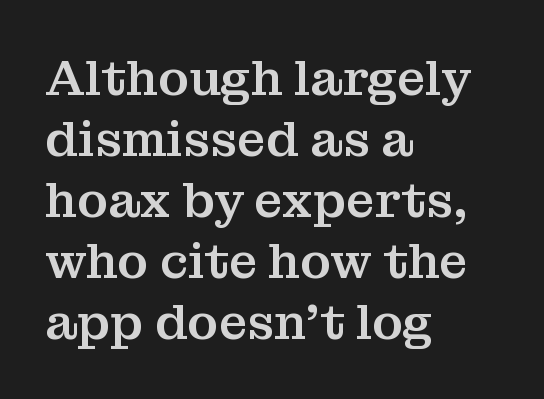
The image shows 50 px serif type, upright; set left-aligned, line spacing 1.22x, normal letter spacing, not underlined; medium stroke contrast and a medium x-height.
